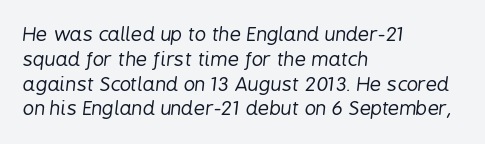
Q: Is the text bold? A: No.
Q: Is the text italic (slanted)? A: Yes, it leans right by about 6 degrees.
Q: Is the text underlined? A: No.
Q: How is the paragraph aligned? A: Left-aligned.
Q: Is the spacing between letters normal or unusually wide? A: Normal.
